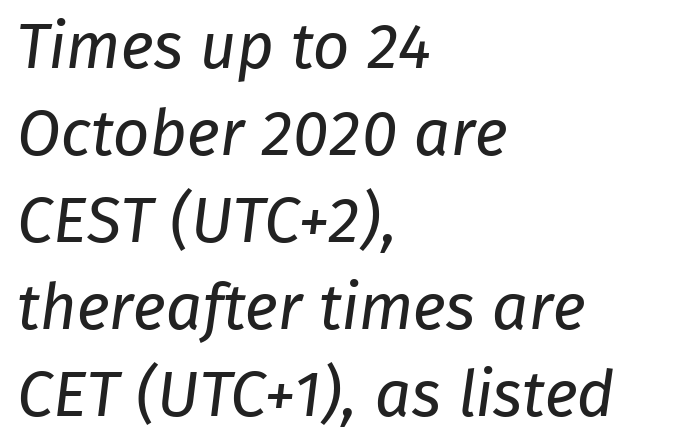
{"serif": "no", "bold": "no", "weight": "regular", "width": "normal", "stroke_contrast": "low", "x_height": "medium", "monospaced": "no", "underline": "no", "align": "left", "line_spacing": "normal", "line_spacing_ratio": 1.36, "letter_spacing": "normal", "letter_spacing_em": 0.0, "glyph_px": 64}
